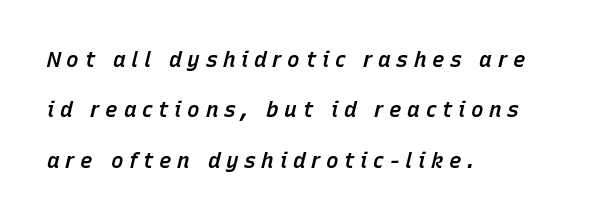
{"italic": "yes", "lean": "right", "slant_degrees": 15, "bold": "semi", "underline": "no", "align": "left", "line_spacing": "loose", "line_spacing_ratio": 2.4, "letter_spacing": "wide", "letter_spacing_em": 0.27, "glyph_px": 21}
